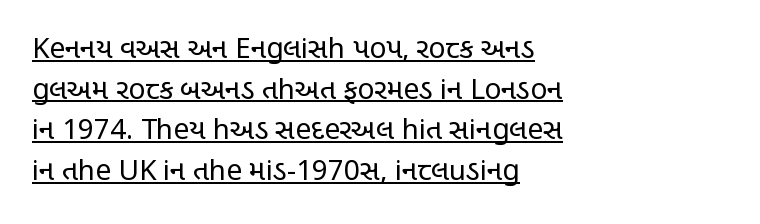
The image shows 28 px regular-weight, condensed sans-serif type, upright; set left-aligned, normal line spacing (1.45x), normal letter spacing, underlined; low stroke contrast and a large x-height.
